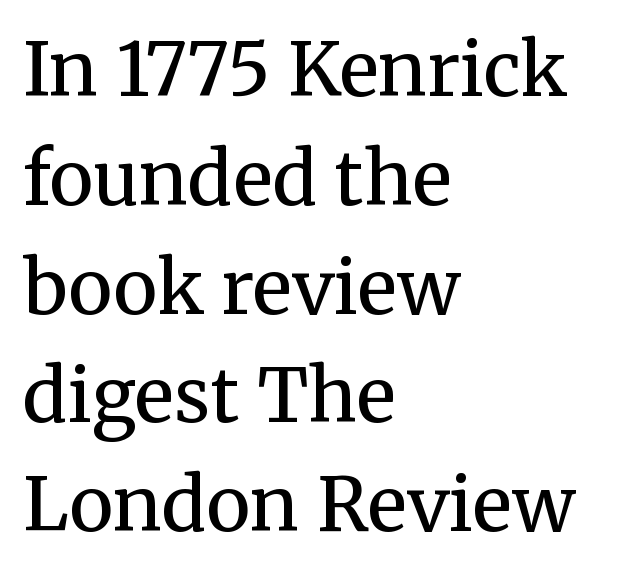
Think of a printed novel: that variable character pitch is what you see here. The font family rendered here belongs to the serif group. The typesetter chose a ragged-right arrangement here. The foot of each line stays bare and open. Successive baselines arrive at the customary interval.
